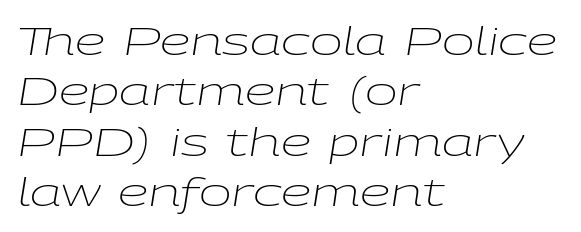
The image shows 39 px light, wide type, italic (leaning right); set left-aligned, normal line spacing (1.29x), normal letter spacing, not underlined; low stroke contrast and a medium x-height.
